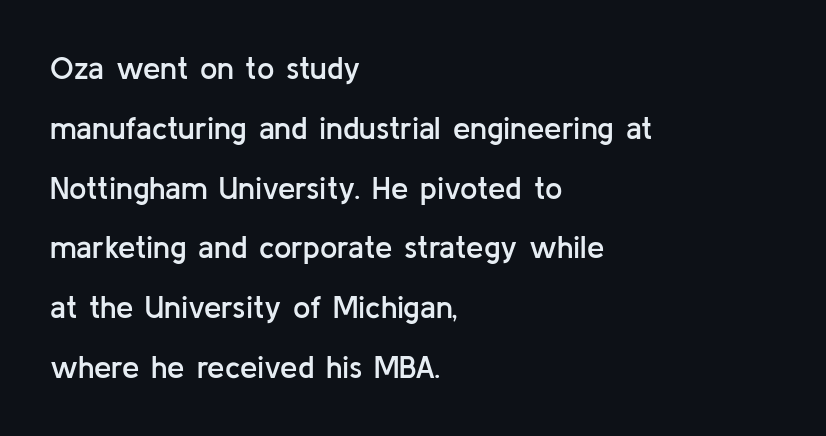
The image shows 31 px semibold sans-serif type, upright; set left-aligned, loose line spacing (1.93x), normal letter spacing, not underlined; low stroke contrast and a medium x-height.
